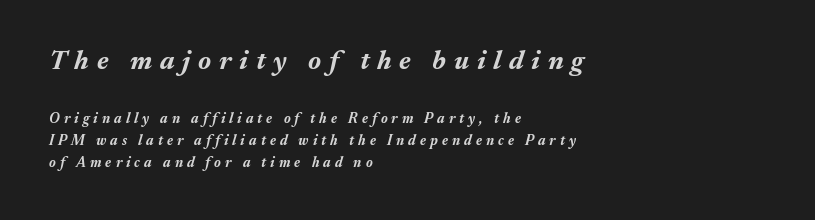
{"italic": "yes", "lean": "right", "slant_degrees": 17, "bold": "yes", "underline": "no", "align": "left", "line_spacing": "normal", "line_spacing_ratio": 1.55, "letter_spacing": "wide", "letter_spacing_em": 0.29, "larger_block": "first", "size_ratio": 1.93, "glyph_px": 27}
